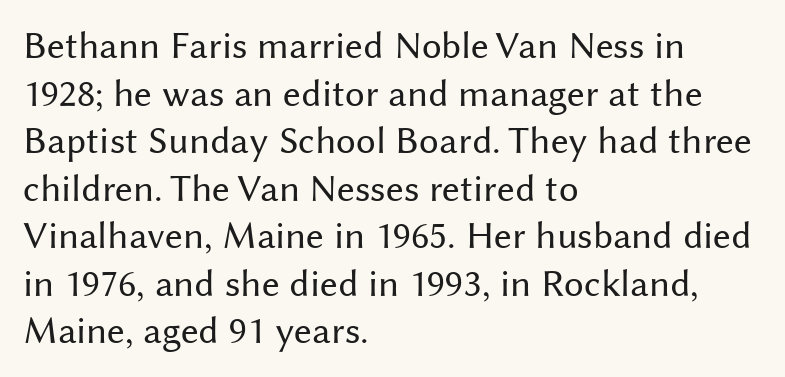
The passage is arranged the way most books set body copy — flush left. Letterform terminals end flat and unadorned throughout the passage. Nobody touched the tracking dial on this one. In terms of posture, this sample is upright.
